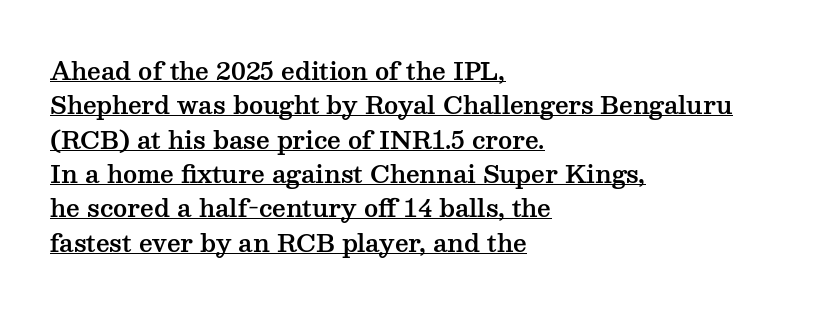
Q: Is the text italic (slanted)? A: No, it is upright.
Q: Is the text underlined? A: Yes.
Q: How is the paragraph aligned? A: Left-aligned.
Q: Is the spacing between letters normal or unusually wide? A: Normal.
Q: Is the spacing between lines tight, normal or loose? A: Normal.
